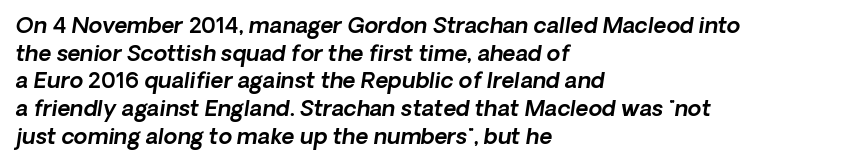
Q: Is the text underlined? A: No.
Q: How is the paragraph aligned? A: Left-aligned.
Q: Is the spacing between letters normal or unusually wide? A: Normal.
Q: Is the spacing between lines tight, normal or loose? A: Normal.
